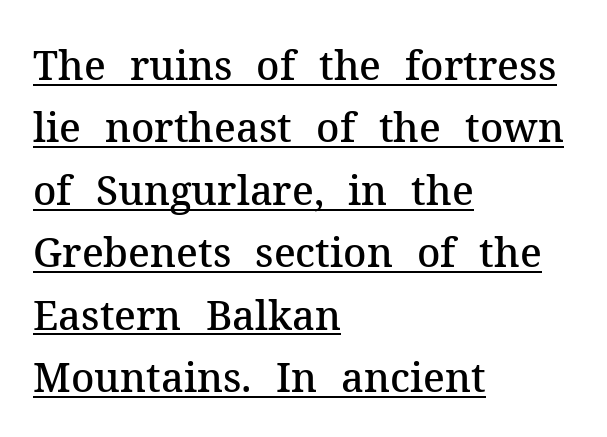
{"serif": "yes", "italic": "no", "bold": "semi", "weight": "semibold", "width": "normal", "stroke_contrast": "medium", "x_height": "medium", "monospaced": "no", "underline": "yes", "align": "left", "line_spacing": "normal", "line_spacing_ratio": 1.56, "letter_spacing": "normal", "letter_spacing_em": 0.0, "glyph_px": 40}
